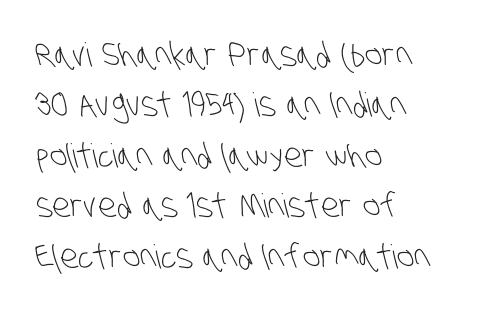
Q: Is the text bold? A: No.
Q: Is the typeface a serif or a sans-serif typeface? A: Sans-serif.
Q: Is the text underlined? A: No.
Q: How is the paragraph aligned? A: Left-aligned.
Q: Is the spacing between letters normal or unusually wide? A: Normal.
Q: Is the spacing between lines tight, normal or loose? A: Normal.
Q: Width (condensed, normal, or wide)? A: Condensed.
Q: Stroke contrast? A: Low.
Q: x-height? A: Large.
Q: Monospaced? A: No.
